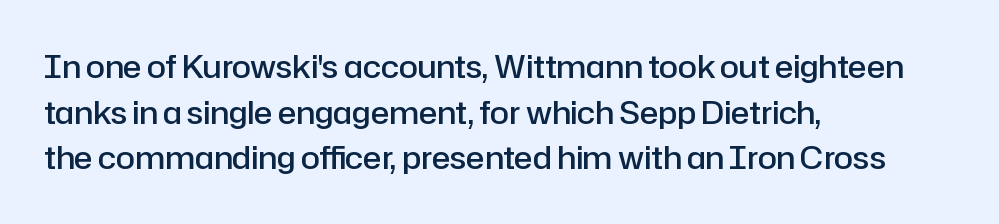
{"serif": "no", "italic": "no", "bold": "semi", "weight": "semibold", "width": "normal", "stroke_contrast": "low", "x_height": "medium", "monospaced": "no", "underline": "no", "align": "left", "line_spacing": "normal", "line_spacing_ratio": 1.47, "letter_spacing": "normal", "letter_spacing_em": 0.0, "glyph_px": 31}
